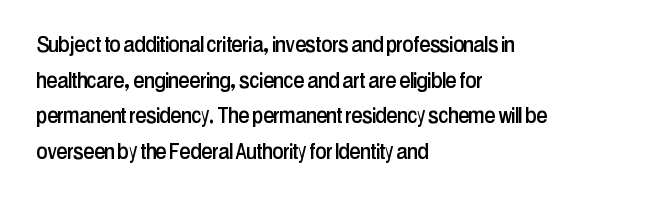
The image shows 25 px text type, upright; set left-aligned, normal line spacing (1.43x), normal letter spacing, not underlined.
